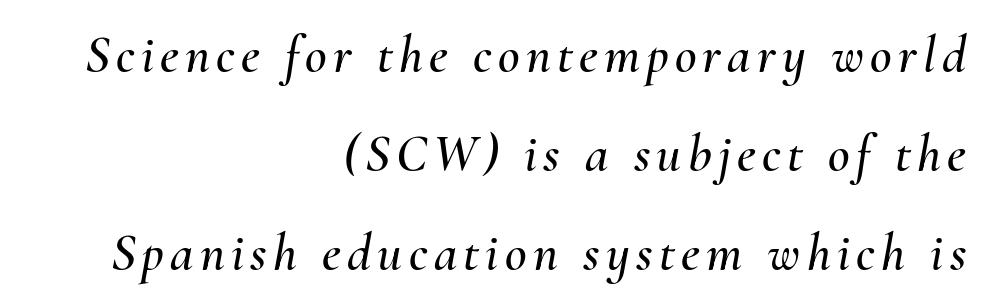
{"italic": "yes", "lean": "right", "slant_degrees": 10, "width": "normal", "stroke_contrast": "medium", "x_height": "small", "monospaced": "no", "underline": "no", "align": "right", "line_spacing_ratio": 1.87, "glyph_px": 53}
